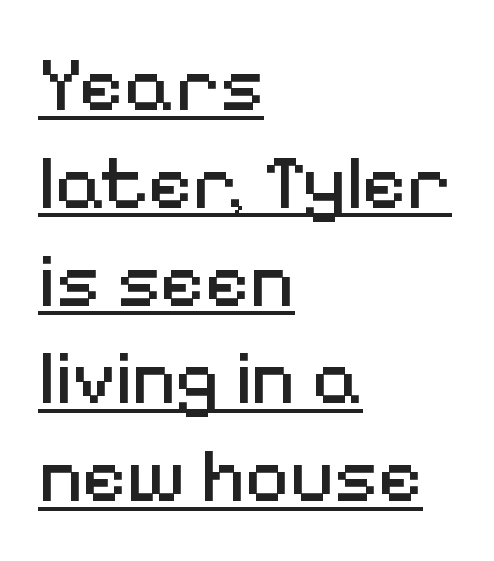
The image shows 77 px regular-weight sans-serif type, upright; set left-aligned, normal line spacing (1.27x), normal letter spacing, underlined; medium stroke contrast and a medium x-height.
